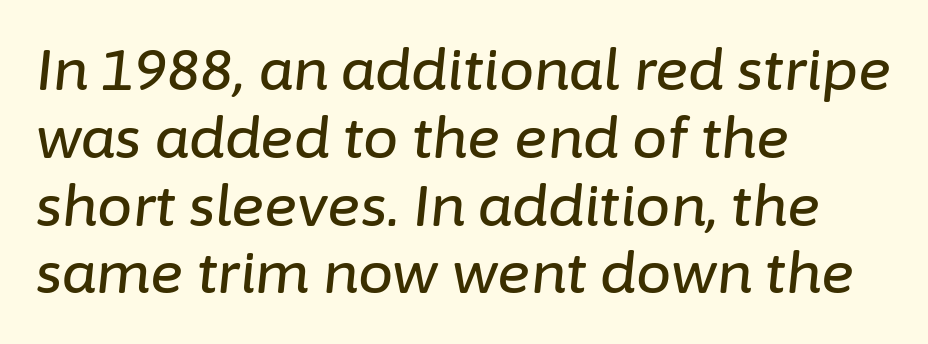
Spacing verdict: proportional, widths tailored to each character. The text carries the slant typical of an italic or oblique font. In terms of letterspacing, this is plain default setting. Reading down the block, your eye returns to a fixed left position each line.
